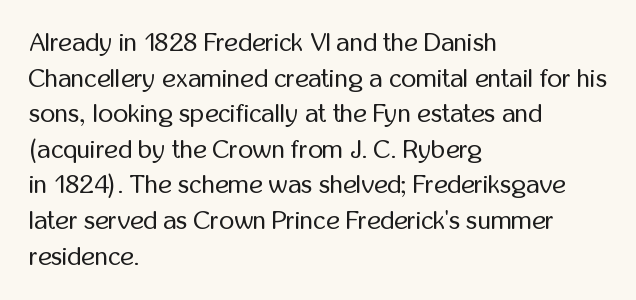
Q: Is the text bold? A: No.
Q: Is the text italic (slanted)? A: No, it is upright.
Q: Is the text underlined? A: No.
Q: How is the paragraph aligned? A: Left-aligned.
Q: Is the spacing between letters normal or unusually wide? A: Normal.
Q: Is the spacing between lines tight, normal or loose? A: Normal.
